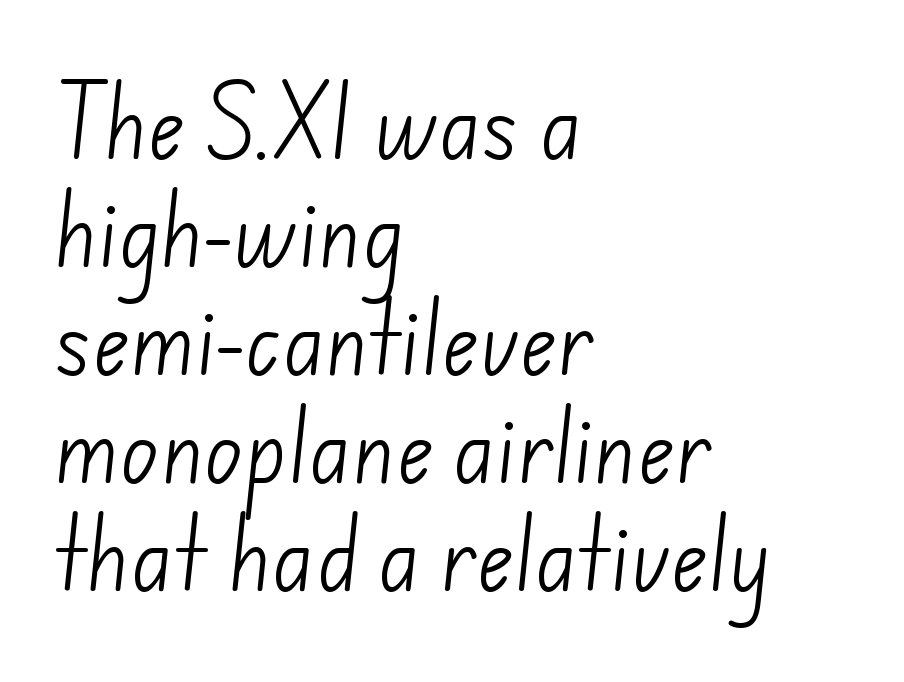
The image shows 80 px light sans-serif type; set left-aligned, normal line spacing (1.35x), normal letter spacing, not underlined; low stroke contrast and a small x-height.
